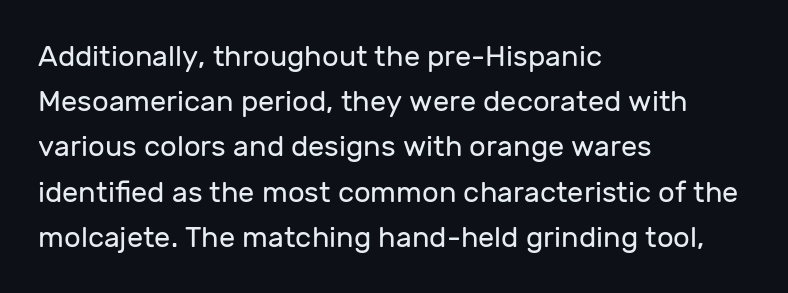
The image shows 29 px regular-weight sans-serif type, upright; set left-aligned, normal line spacing (1.56x), normal letter spacing, not underlined; low stroke contrast and a medium x-height.
